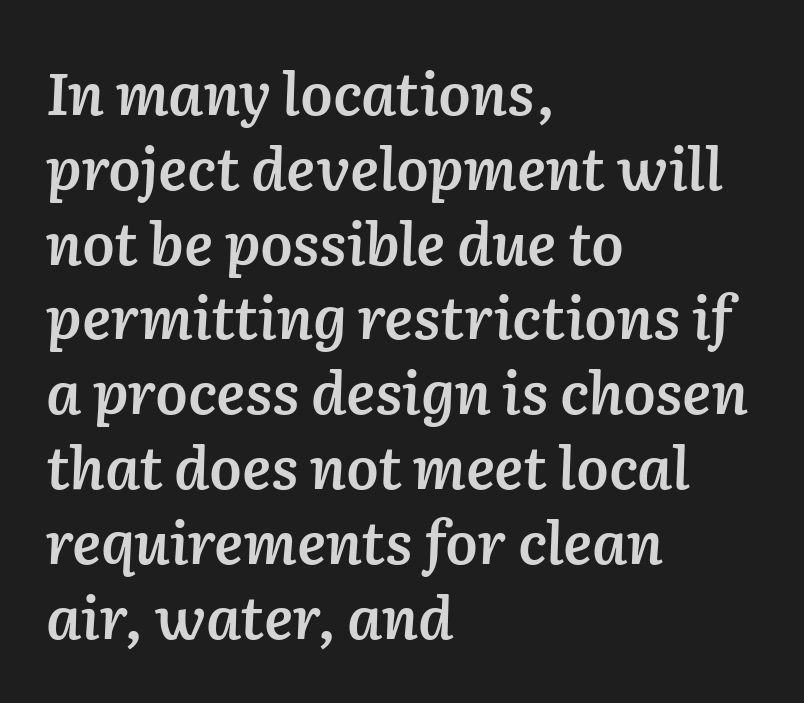
The image shows 58 px semibold type, italic (leaning right); set left-aligned, normal line spacing (1.29x), normal letter spacing, not underlined; low stroke contrast and a medium x-height.
